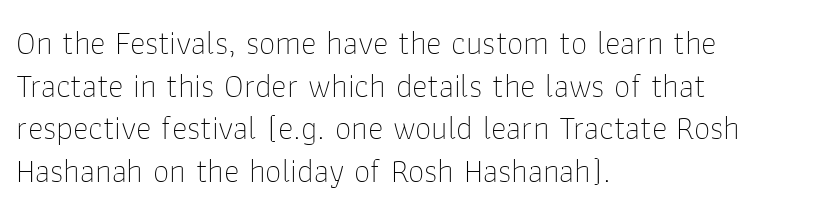
The image shows 33 px thin sans-serif type, upright; set left-aligned, normal line spacing (1.29x), normal letter spacing, not underlined; low stroke contrast and a medium x-height.
